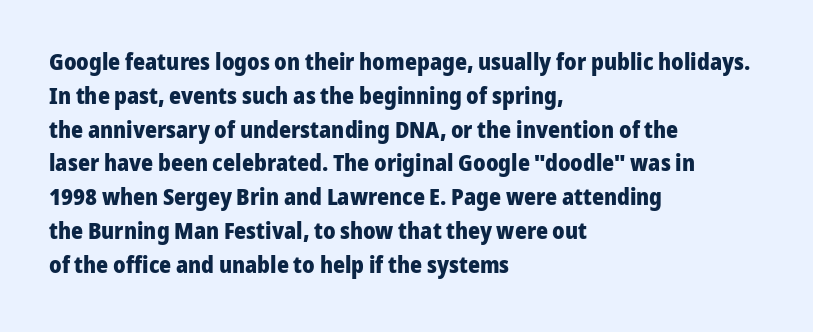
The image shows 23 px bold type, upright; set left-aligned, normal line spacing (1.47x), normal letter spacing, not underlined.
